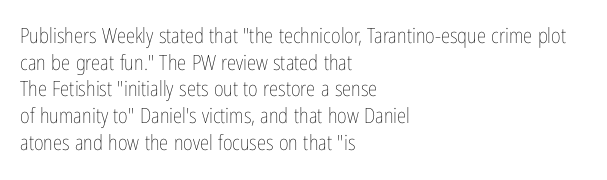
The image shows 21 px text type, upright; set left-aligned, normal line spacing (1.27x), normal letter spacing, not underlined.
